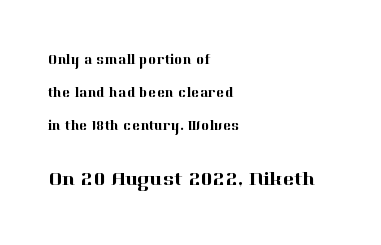
Q: Is the text italic (slanted)? A: No, it is upright.
Q: Is the text underlined? A: No.
Q: How is the paragraph aligned? A: Left-aligned.
Q: Is the spacing between letters normal or unusually wide? A: Normal.
Q: Is the spacing between lines tight, normal or loose? A: Loose.
Q: Which block of text is set in a larger size, the first (top) or the second (bottom)? A: The second (bottom) one.
